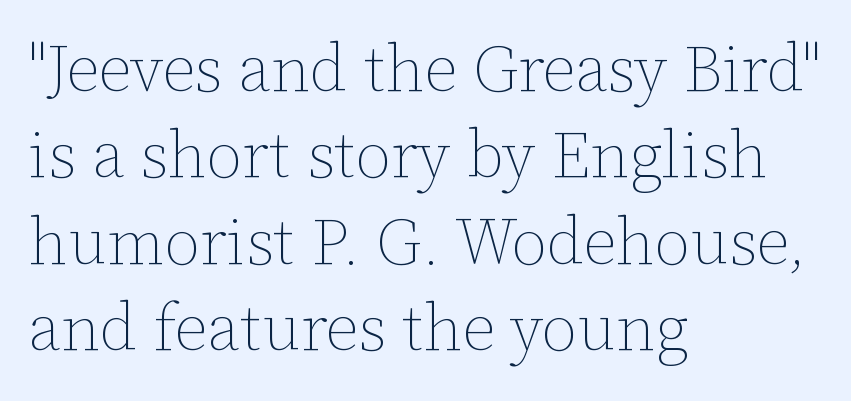
The image shows 65 px thin type, upright; set left-aligned, normal line spacing (1.33x), normal letter spacing, not underlined; low stroke contrast and a medium x-height.
